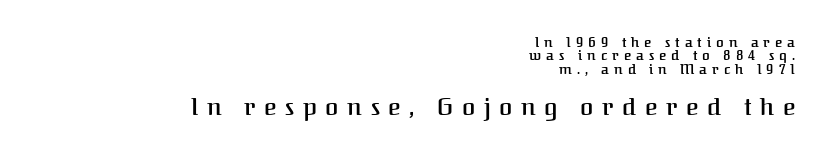
{"italic": "no", "bold": "semi", "underline": "no", "align": "right", "line_spacing": "tight", "line_spacing_ratio": 0.95, "letter_spacing": "wide", "letter_spacing_em": 0.36, "larger_block": "second", "size_ratio": 1.71, "glyph_px": 24}
